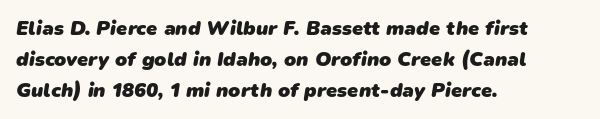
Q: Is the text bold? A: Yes.
Q: Is the text underlined? A: No.
Q: How is the paragraph aligned? A: Left-aligned.
Q: Is the spacing between letters normal or unusually wide? A: Normal.
Q: Is the spacing between lines tight, normal or loose? A: Normal.
